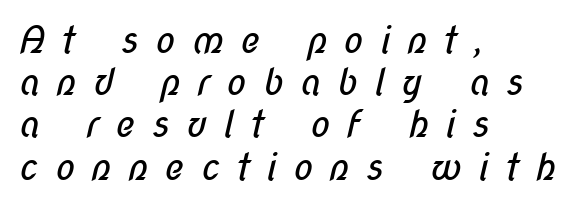
The line texture is sparse and dotted thanks to wide tracking. The string is rendered with underlining switched off. Looks like regular typesetting: each glyph gets only the width it needs. Summary of weight: not heavy and not bold.
